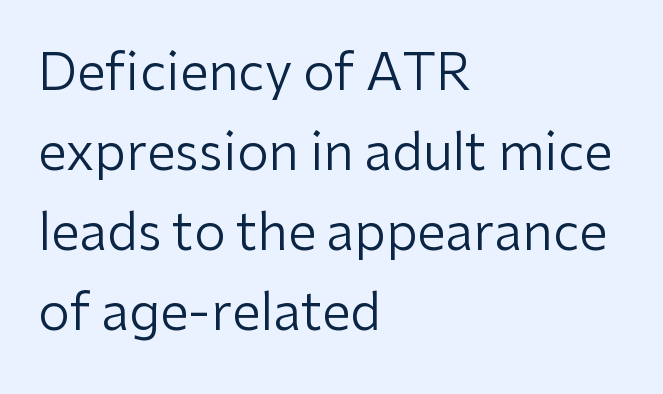
The image shows 51 px regular-weight sans-serif type, upright; set left-aligned, normal line spacing (1.57x), normal letter spacing, not underlined; low stroke contrast and a medium x-height.
